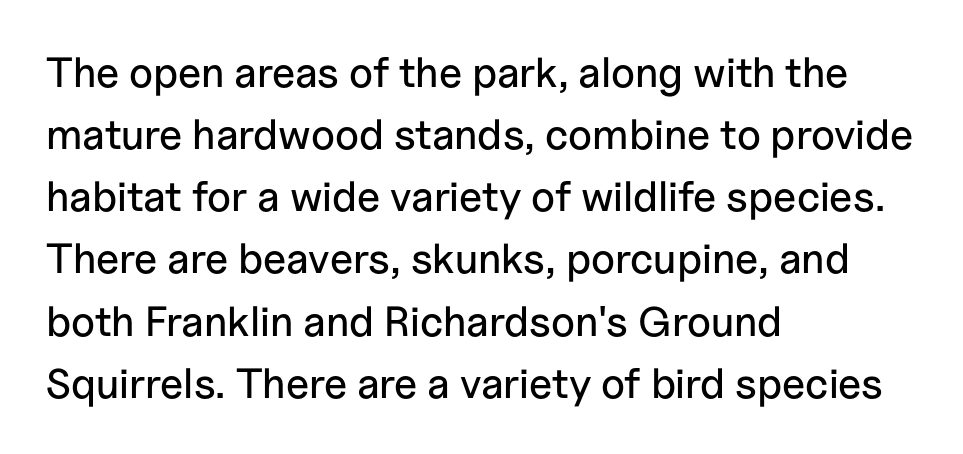
{"serif": "no", "italic": "no", "width": "normal", "stroke_contrast": "low", "x_height": "medium", "monospaced": "no", "underline": "no", "align": "left", "line_spacing": "normal", "line_spacing_ratio": 1.48, "letter_spacing": "normal", "letter_spacing_em": 0.0, "glyph_px": 42}
